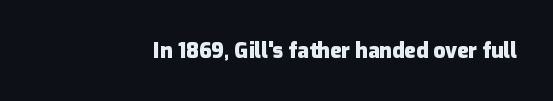
{"italic": "no", "bold": "yes", "underline": "no", "letter_spacing": "normal", "letter_spacing_em": 0.0, "glyph_px": 21}
